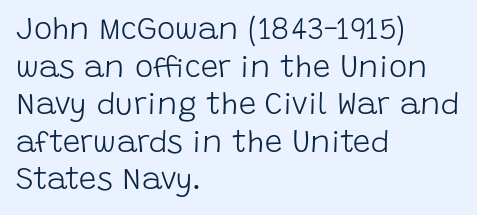
Q: Is the text bold? A: No.
Q: Is the text italic (slanted)? A: No, it is upright.
Q: Is the typeface a serif or a sans-serif typeface? A: Sans-serif.
Q: Is the text underlined? A: No.
Q: How is the paragraph aligned? A: Left-aligned.
Q: Is the spacing between letters normal or unusually wide? A: Normal.
Q: Width (condensed, normal, or wide)? A: Normal.
Q: Stroke contrast? A: Low.
Q: x-height? A: Large.
Q: Monospaced? A: No.
